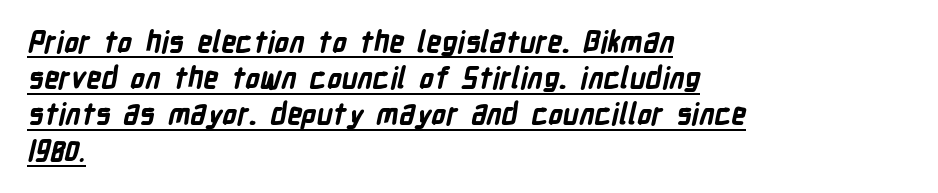
Q: Is the text bold? A: Yes.
Q: Is the typeface a serif or a sans-serif typeface? A: Sans-serif.
Q: Is the text underlined? A: Yes.
Q: How is the paragraph aligned? A: Left-aligned.
Q: Is the spacing between letters normal or unusually wide? A: Normal.
Q: Is the spacing between lines tight, normal or loose? A: Normal.
Q: Width (condensed, normal, or wide)? A: Condensed.
Q: Stroke contrast? A: Low.
Q: x-height? A: Medium.
Q: Monospaced? A: No.
